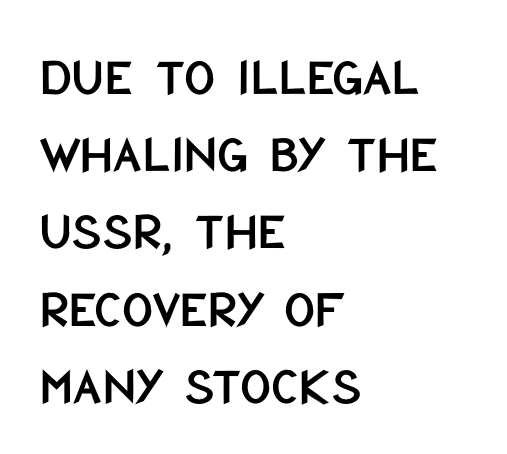
The image shows 54 px condensed sans-serif type, upright; set left-aligned, normal line spacing (1.43x), normal letter spacing, not underlined; low stroke contrast and a large x-height.
